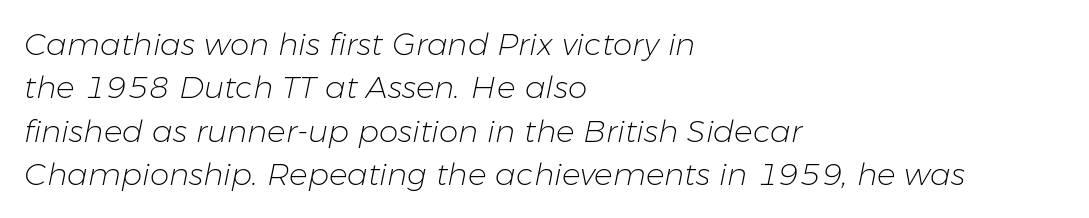
Q: Is the text bold? A: No.
Q: Is the text italic (slanted)? A: Yes, it leans right by about 11 degrees.
Q: Is the text underlined? A: No.
Q: How is the paragraph aligned? A: Left-aligned.
Q: Is the spacing between letters normal or unusually wide? A: Normal.
Q: Is the spacing between lines tight, normal or loose? A: Normal.
Q: Width (condensed, normal, or wide)? A: Normal.
Q: Stroke contrast? A: Low.
Q: x-height? A: Medium.
Q: Monospaced? A: No.
